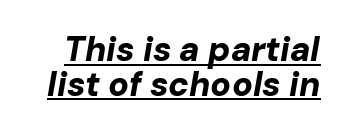
The image shows 34 px bold type, italic (leaning right); set tight line spacing (1.02x), normal letter spacing, underlined; low stroke contrast and a medium x-height.
